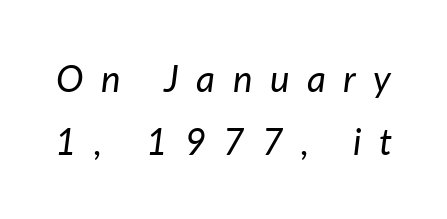
Q: Is the text bold? A: No.
Q: Is the text italic (slanted)? A: Yes, it leans right by about 7 degrees.
Q: Is the text underlined? A: No.
Q: Is the spacing between letters normal or unusually wide? A: Unusually wide.
Q: Width (condensed, normal, or wide)? A: Normal.
Q: Stroke contrast? A: Low.
Q: x-height? A: Medium.
Q: Monospaced? A: No.
